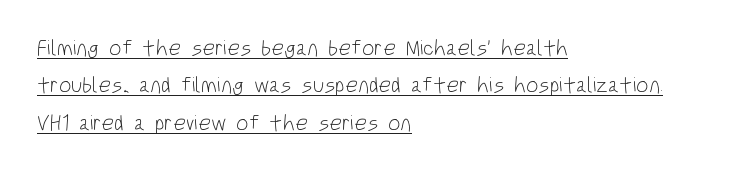
The image shows 22 px text type, upright; set left-aligned, normal line spacing (1.7x), normal letter spacing, underlined.
